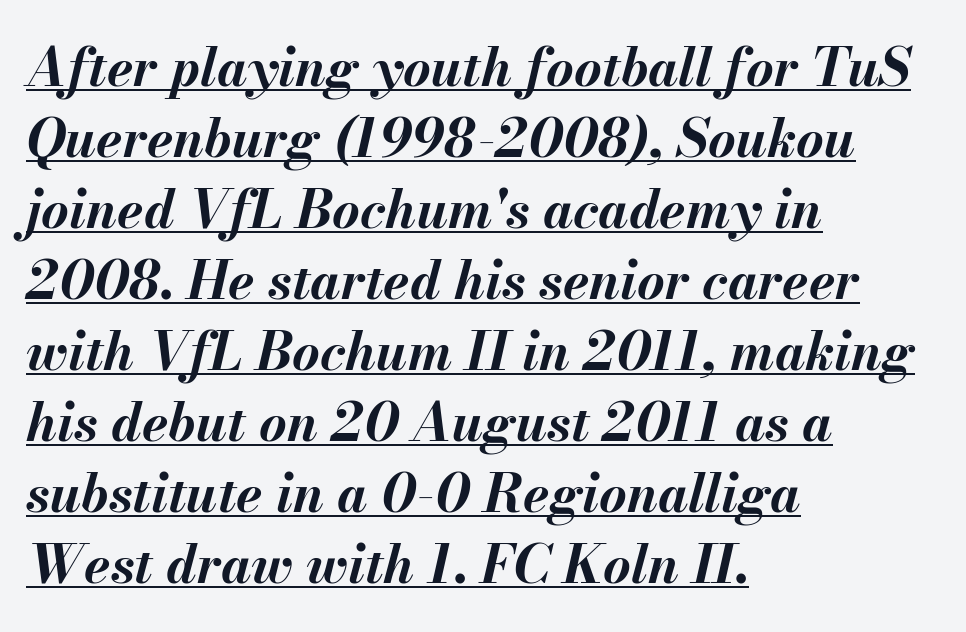
The image shows 53 px bold type, italic (leaning right); set left-aligned, normal line spacing (1.34x), normal letter spacing, underlined; medium stroke contrast and a small x-height.
